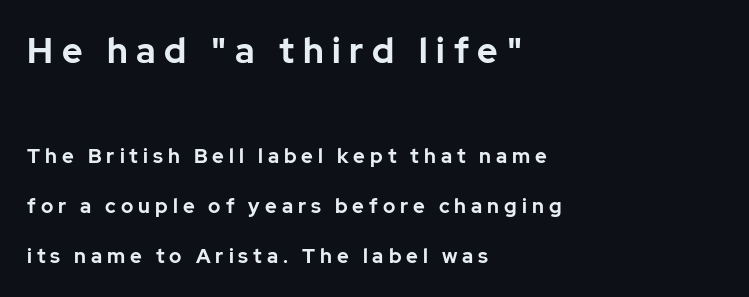
Q: Is the text bold? A: Yes.
Q: Is the text italic (slanted)? A: No, it is upright.
Q: Is the typeface a serif or a sans-serif typeface? A: Sans-serif.
Q: Is the text underlined? A: No.
Q: How is the paragraph aligned? A: Left-aligned.
Q: Is the spacing between letters normal or unusually wide? A: Unusually wide.
Q: Is the spacing between lines tight, normal or loose? A: Loose.
Q: Which block of text is set in a larger size, the first (top) or the second (bottom)? A: The first (top) one.
Q: Width (condensed, normal, or wide)? A: Normal.
Q: Stroke contrast? A: Low.
Q: x-height? A: Medium.
Q: Monospaced? A: No.
